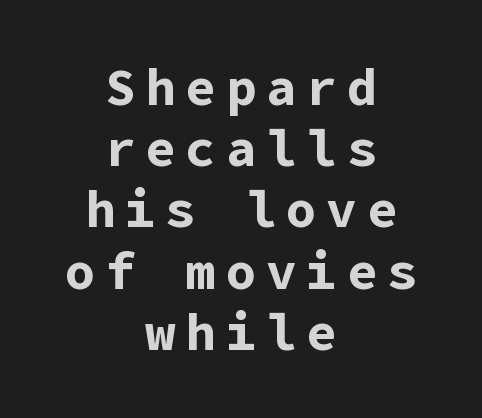
Q: Is the text bold? A: Yes.
Q: Is the text italic (slanted)? A: No, it is upright.
Q: Is the typeface a serif or a sans-serif typeface? A: Sans-serif.
Q: Is the text underlined? A: No.
Q: How is the paragraph aligned? A: Centered.
Q: Width (condensed, normal, or wide)? A: Normal.
Q: Stroke contrast? A: Low.
Q: x-height? A: Medium.
